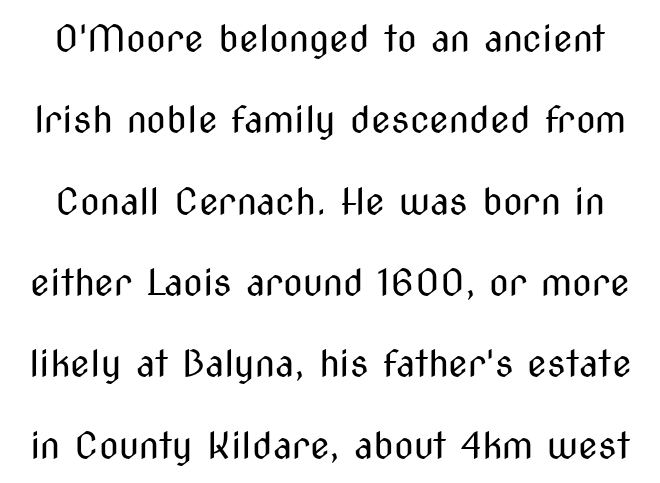
The specimen reads as upright at a glance. Stems here are at most as thick as an everyday book face. You could fit nearly another row in the gap between these rows. Varying glyph widths throughout — classic text-font behaviour.
